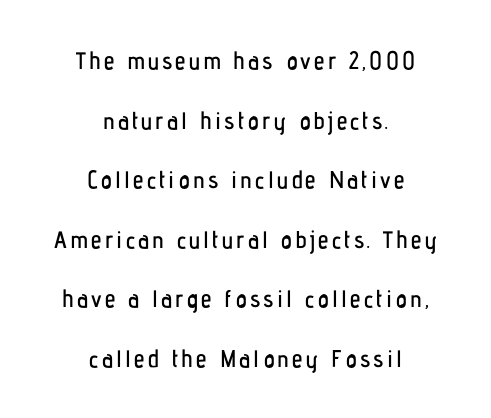
The image shows 24 px text type, upright; set centered, loose line spacing (2.48x), not underlined.
